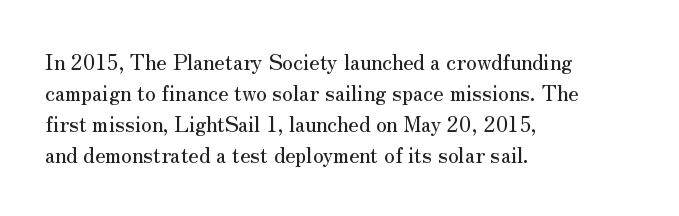
{"italic": "no", "underline": "no", "align": "left", "line_spacing": "normal", "line_spacing_ratio": 1.48, "letter_spacing": "normal", "letter_spacing_em": 0.0, "glyph_px": 21}
